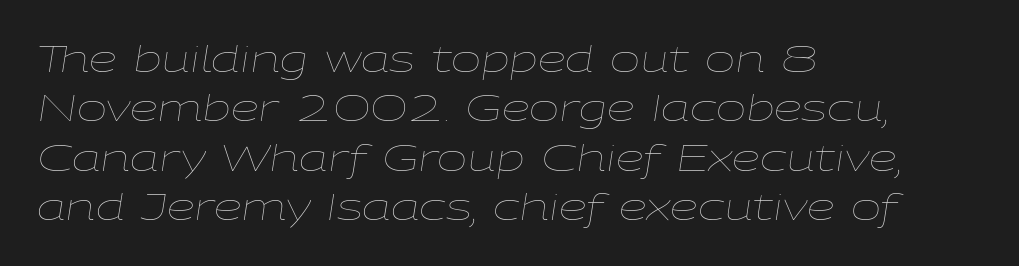
The space beneath each line is pristine and unruled. Standard letterfit; no display-style spreading of the glyphs. A student would call this left alignment; a typographer would say flush left, rag right. Is there much room between lines? A standard amount, neither cramped nor airy. Would a proofreader flag this as italicized? Yes. You could not count columns in this text — the font is proportionally spaced.
